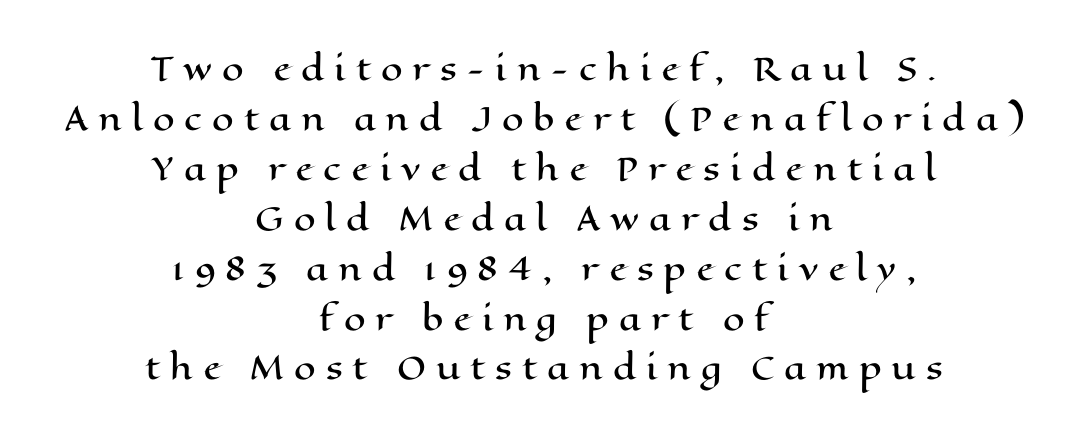
Notice how descenders clear the ascenders below comfortably — that's standard leading. Honestly, there is no underline to notice here at all. In terms of posture, this sample is upright. The passage shown is typed in a proportional face where columns would drift. Students, note that the glyphs here are deliberately spaced far apart. Notice how the passage keeps no hard edge, just a central spine.
